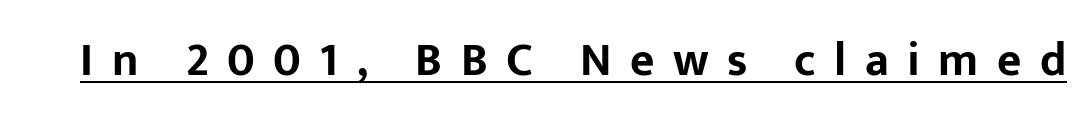
No italicization has been applied; the sample stays upright. Does extra space separate the letters? Yes, quite a lot of it. Grotesque or geometric, the face here clearly has no serifs. Set as a true bold cut, around the 700 mark. Think of a printed novel: that variable character pitch is what you see here.
